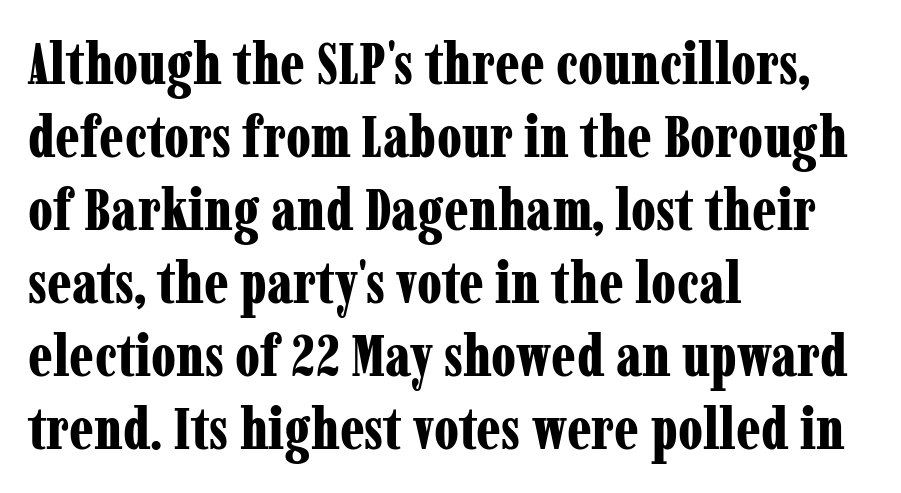
Are there feet on the stems? There are — it's a serif. It's the straight-up-and-down kind of type. Spacing verdict: proportional, widths tailored to each character. The strip under each line holds only bare page.
